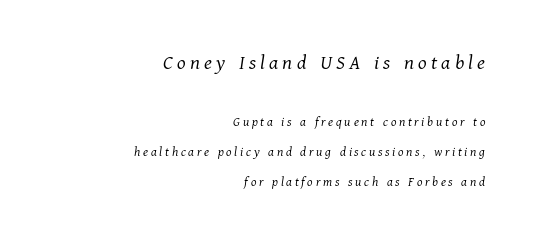
The image shows 22 px text type, italic (leaning right); set right-aligned, loose line spacing (2.13x), not underlined; the first (top) block is 1.57x larger.
